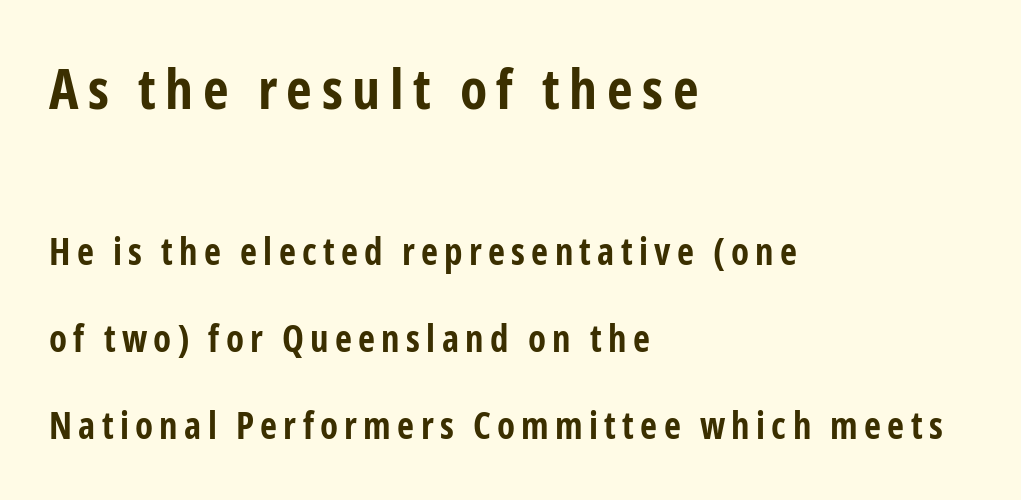
Q: Is the text bold? A: Yes.
Q: Is the text italic (slanted)? A: No, it is upright.
Q: Is the typeface a serif or a sans-serif typeface? A: Sans-serif.
Q: Is the text underlined? A: No.
Q: How is the paragraph aligned? A: Left-aligned.
Q: Is the spacing between lines tight, normal or loose? A: Loose.
Q: Which block of text is set in a larger size, the first (top) or the second (bottom)? A: The first (top) one.
Q: Width (condensed, normal, or wide)? A: Condensed.
Q: Stroke contrast? A: Low.
Q: x-height? A: Medium.
Q: Monospaced? A: No.
